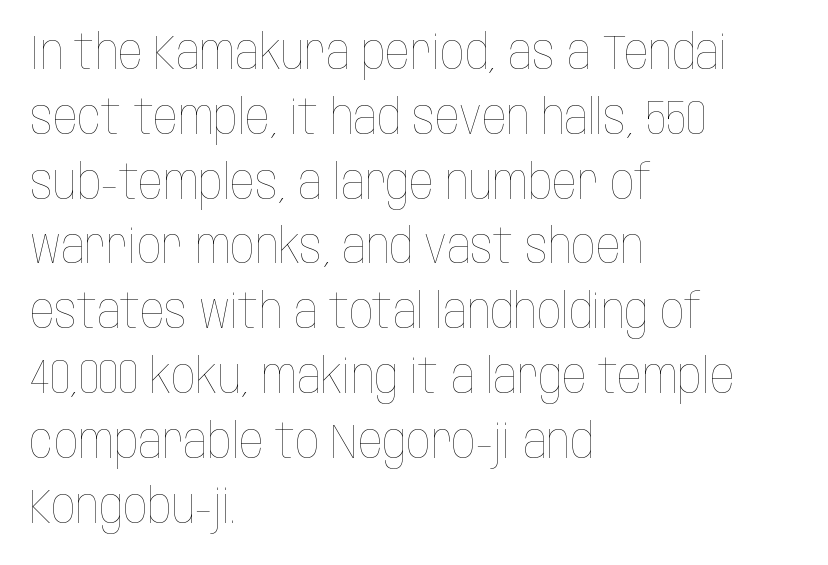
{"italic": "no", "bold": "no", "weight": "thin", "width": "condensed", "stroke_contrast": "low", "x_height": "large", "monospaced": "no", "underline": "no", "align": "left", "line_spacing": "normal", "line_spacing_ratio": 1.35, "letter_spacing": "normal", "letter_spacing_em": 0.0, "glyph_px": 48}
